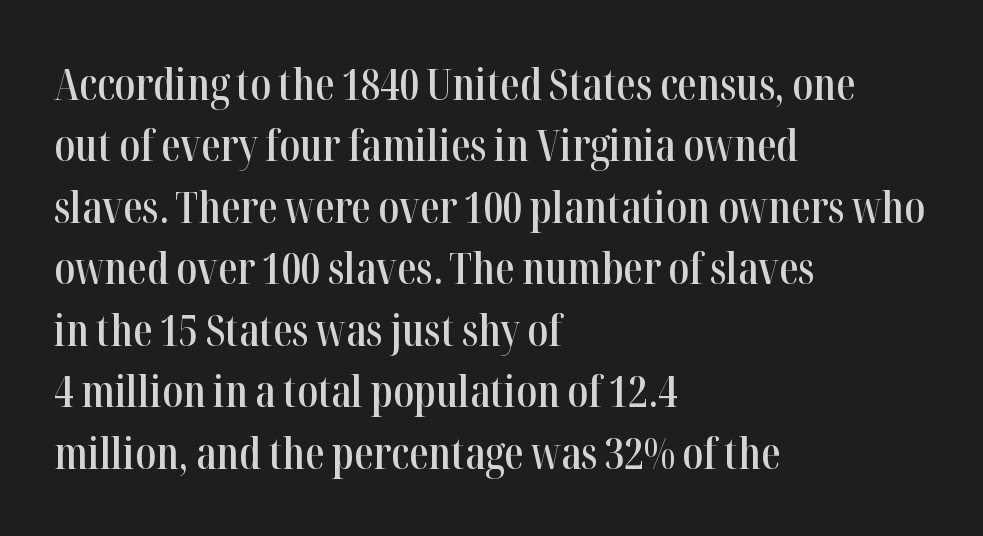
A classic flush-left, rag-right setting is used for this passage. A bare baseline throughout the passage. This is the in-between weight designers call semibold or demi. Vertically, the passage feels balanced, rows spaced as you'd expect. Examine the stroke ends and you'll spot serifs.
